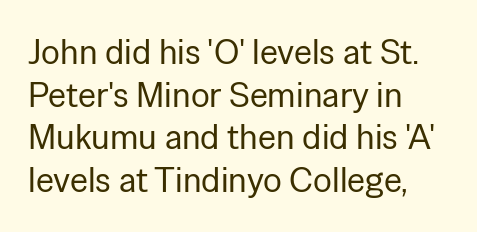
A classic flush-left, rag-right setting is used for this passage. Students, note that the glyphs here touch the page at normal intervals. The rendering uses natural spacing where letterforms have individual widths. Check under the words: just untouched page.
